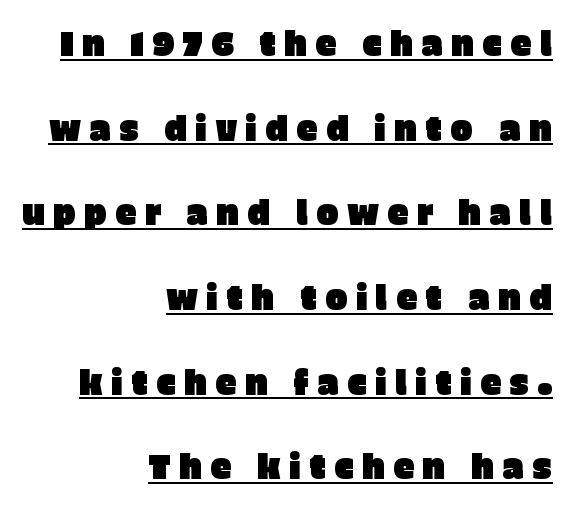
Q: Is the text italic (slanted)? A: No, it is upright.
Q: Is the typeface a serif or a sans-serif typeface? A: Sans-serif.
Q: Is the text underlined? A: Yes.
Q: How is the paragraph aligned? A: Right-aligned.
Q: Is the spacing between letters normal or unusually wide? A: Unusually wide.
Q: Is the spacing between lines tight, normal or loose? A: Loose.
Q: Width (condensed, normal, or wide)? A: Normal.
Q: Stroke contrast? A: Low.
Q: x-height? A: Large.
Q: Monospaced? A: No.
